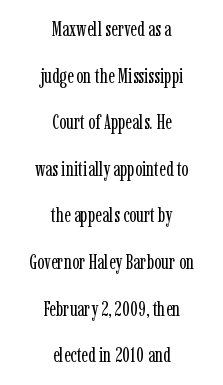
What stands out about the letter spacing? Nothing — it is the standard amount. A bare baseline throughout the passage. Horizontally, the lines are justified to the midpoint only. Every character sits straight up, as roman type does. The weight would be labelled regular, book, light, or lighter still.
